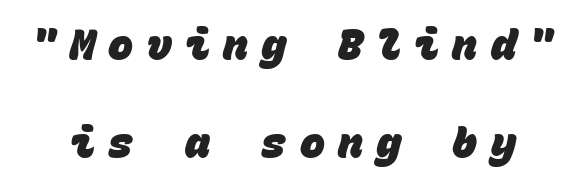
Compared with typical paragraphs, the rows here are farther apart. Each letter, wide or thin by design, is forced into the same width here. Is the type bold? Yes — the strokes are clearly thick and heavy. Substantial extra tracking has been applied to these lines. The face used here is a sans, in the tradition of grotesques and geometrics. Just letters on the line, the space beneath them empty.
